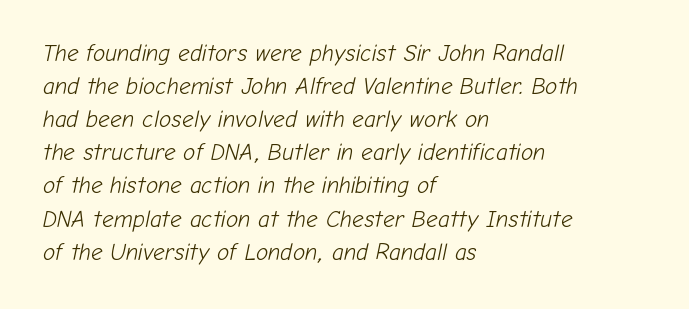
Students, observe: this is what conventionally led text looks like. These glyphs show unthickened strokes, regular width or finer. These lines were composed using italics. One-word summary of the alignment: left.
